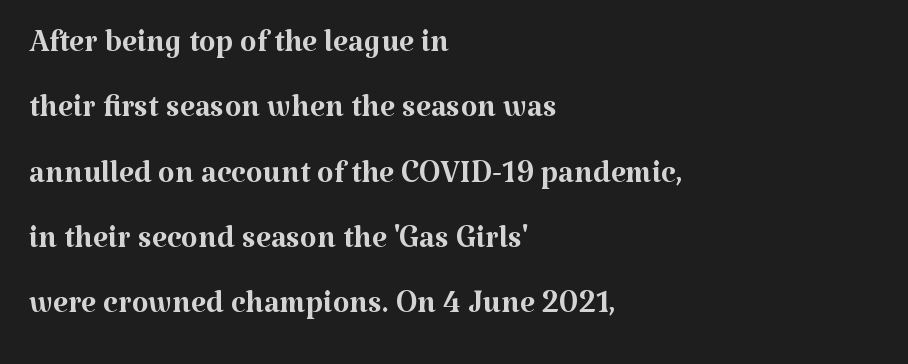
{"serif": "yes", "italic": "no", "bold": "no", "weight": "regular", "width": "normal", "stroke_contrast": "medium", "x_height": "medium", "monospaced": "no", "underline": "no", "align": "left", "line_spacing": "normal", "line_spacing_ratio": 1.52, "letter_spacing": "normal", "letter_spacing_em": 0.0, "glyph_px": 43}
